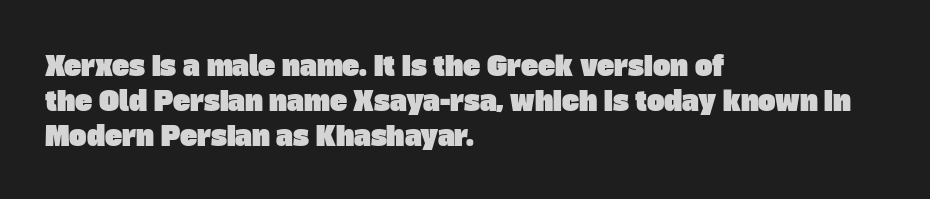
{"underline": "no", "align": "left", "line_spacing": "normal", "line_spacing_ratio": 1.34, "letter_spacing": "normal", "letter_spacing_em": 0.0, "glyph_px": 26}
